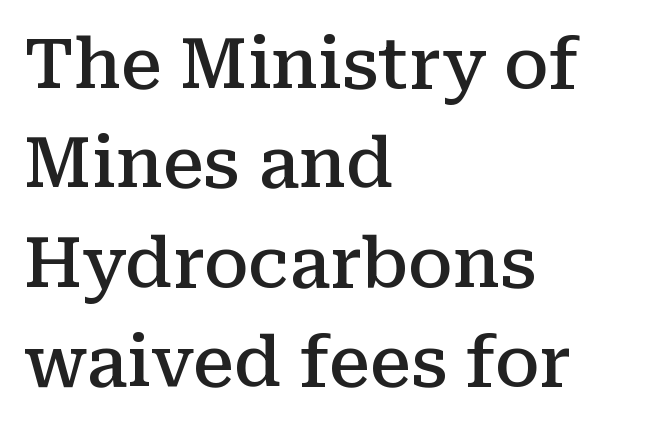
The image shows 69 px semibold serif type, upright; set left-aligned, normal line spacing (1.44x), normal letter spacing, not underlined; medium stroke contrast and a medium x-height.
